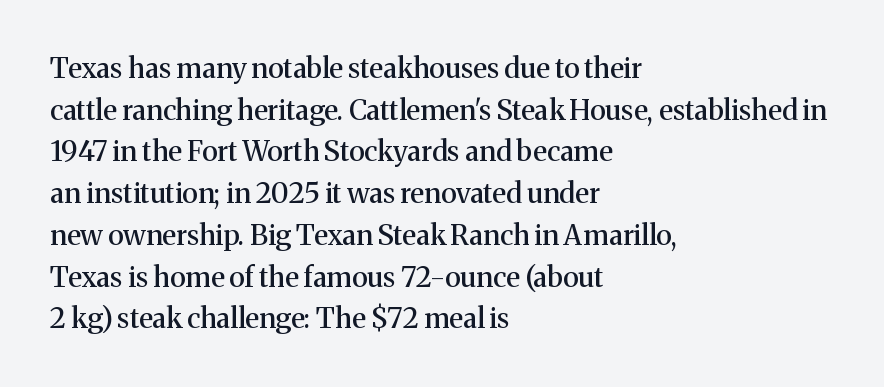
Q: Is the text italic (slanted)? A: No, it is upright.
Q: Is the typeface a serif or a sans-serif typeface? A: Serif.
Q: Is the text underlined? A: No.
Q: How is the paragraph aligned? A: Left-aligned.
Q: Is the spacing between letters normal or unusually wide? A: Normal.
Q: Is the spacing between lines tight, normal or loose? A: Normal.
Q: Width (condensed, normal, or wide)? A: Normal.
Q: Stroke contrast? A: Medium.
Q: x-height? A: Medium.
Q: Monospaced? A: No.
